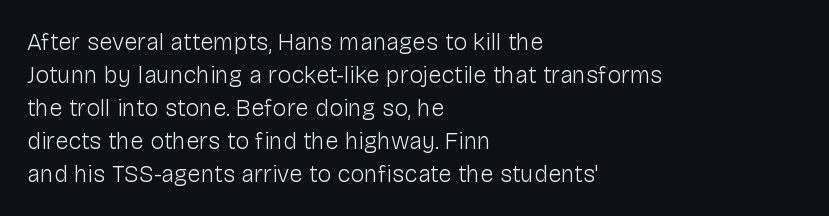
The image shows 24 px text type, upright; set left-aligned, normal line spacing (1.37x), normal letter spacing, not underlined.
